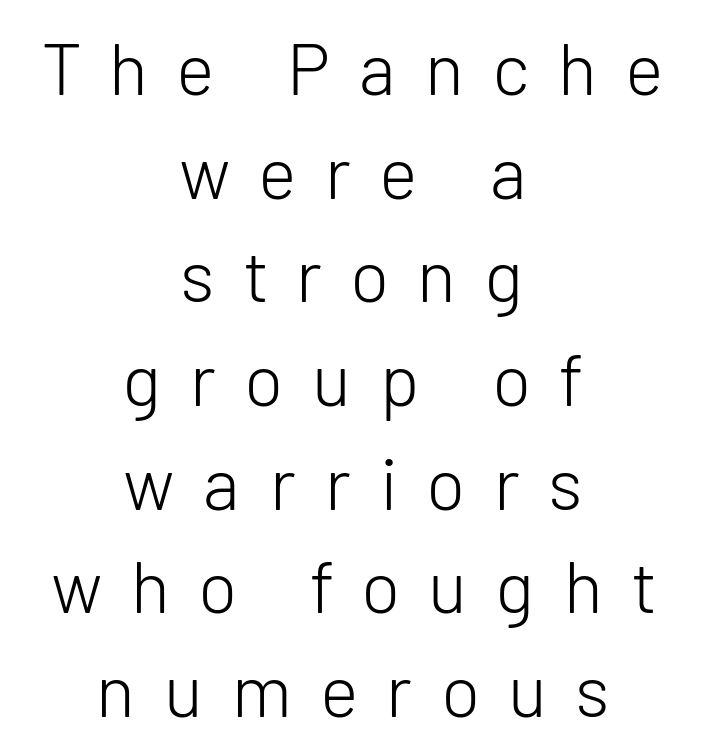
{"serif": "no", "italic": "no", "bold": "no", "weight": "light", "width": "normal", "stroke_contrast": "low", "x_height": "medium", "monospaced": "no", "underline": "no", "align": "center", "line_spacing": "normal", "line_spacing_ratio": 1.42, "letter_spacing": "wide", "letter_spacing_em": 0.4, "glyph_px": 73}
